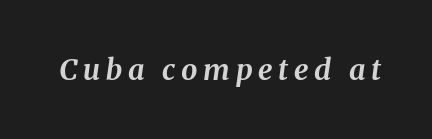
In terms of posture, this sample is oblique. Underline: absent. The face used here is proportionally spaced, like ordinary book or web type. Glyph-to-glyph distance is far greater than everyday printed text. This is heavy type, rendered in bold.
